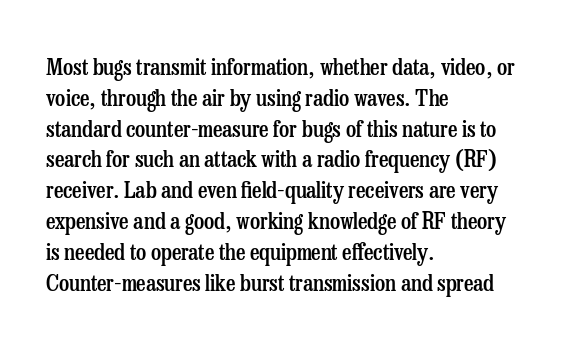
Whoever set this chose a conventional vertical rhythm. There is no visible air inserted between adjacent glyphs. Where is the straight margin? On the left. Type without underlining. The specimen reads as upright at a glance. The typesetting leans somewhat heavy: a semibold.
